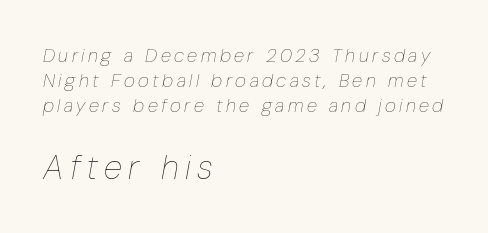
The image shows 34 px thin, condensed type, italic (leaning right); set left-aligned, normal line spacing (1.31x), not underlined; the second (bottom) block is 1.79x larger; low stroke contrast and a medium x-height.
